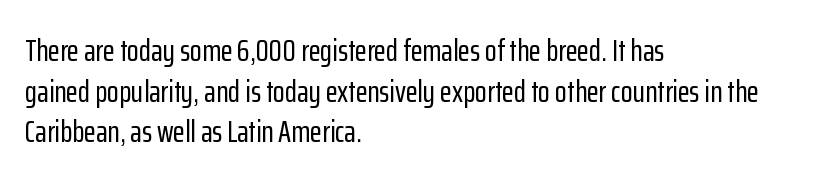
Every row of glyphs begins at an identical x-position on the left. A typesetter would call this proportional, since set widths differ per character. Nope, not italic — everything's standing straight. Typographically, this falls in the sans-serif category. This rendering leaves character spacing at its baseline value. The space between consecutive lines is moderate.
